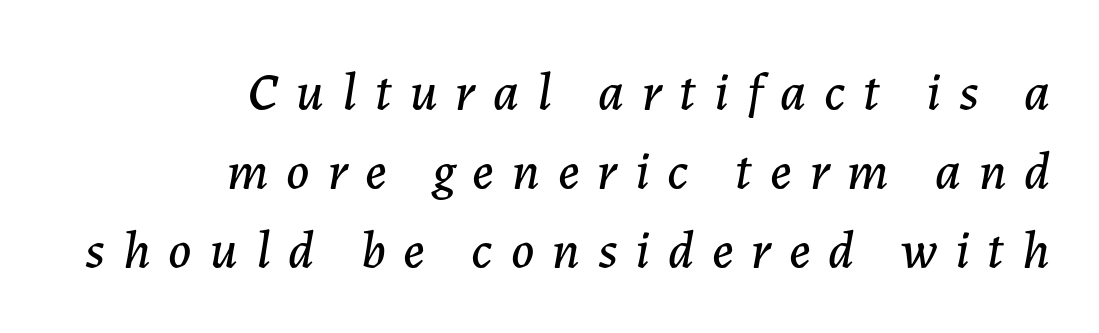
Q: Is the text italic (slanted)? A: Yes, it leans right by about 7 degrees.
Q: Is the text underlined? A: No.
Q: How is the paragraph aligned? A: Right-aligned.
Q: Is the spacing between letters normal or unusually wide? A: Unusually wide.
Q: Is the spacing between lines tight, normal or loose? A: Normal.
Q: Width (condensed, normal, or wide)? A: Normal.
Q: Stroke contrast? A: Low.
Q: x-height? A: Medium.
Q: Monospaced? A: No.
